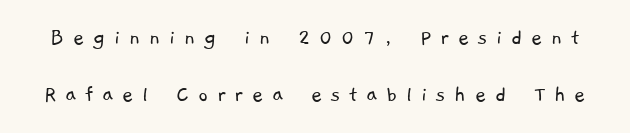
{"bold": "no", "underline": "no", "line_spacing": "loose", "line_spacing_ratio": 2.39, "letter_spacing": "wide", "letter_spacing_em": 0.36, "glyph_px": 24}
